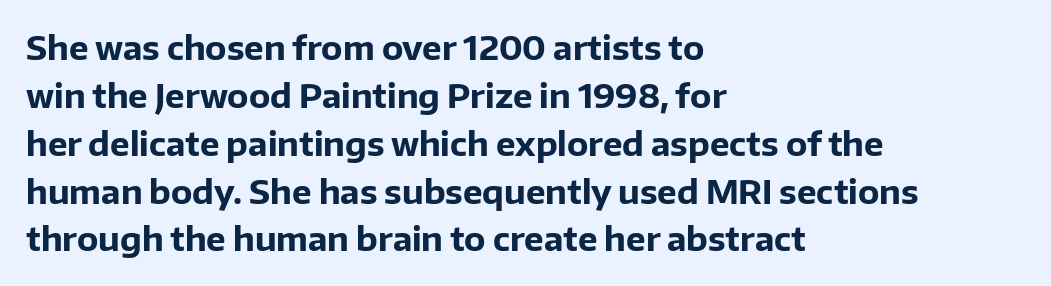
{"serif": "no", "italic": "no", "bold": "yes", "weight": "bold", "width": "normal", "stroke_contrast": "low", "x_height": "medium", "monospaced": "no", "underline": "no", "align": "left", "line_spacing": "normal", "line_spacing_ratio": 1.45, "letter_spacing": "normal", "letter_spacing_em": 0.0, "glyph_px": 33}
